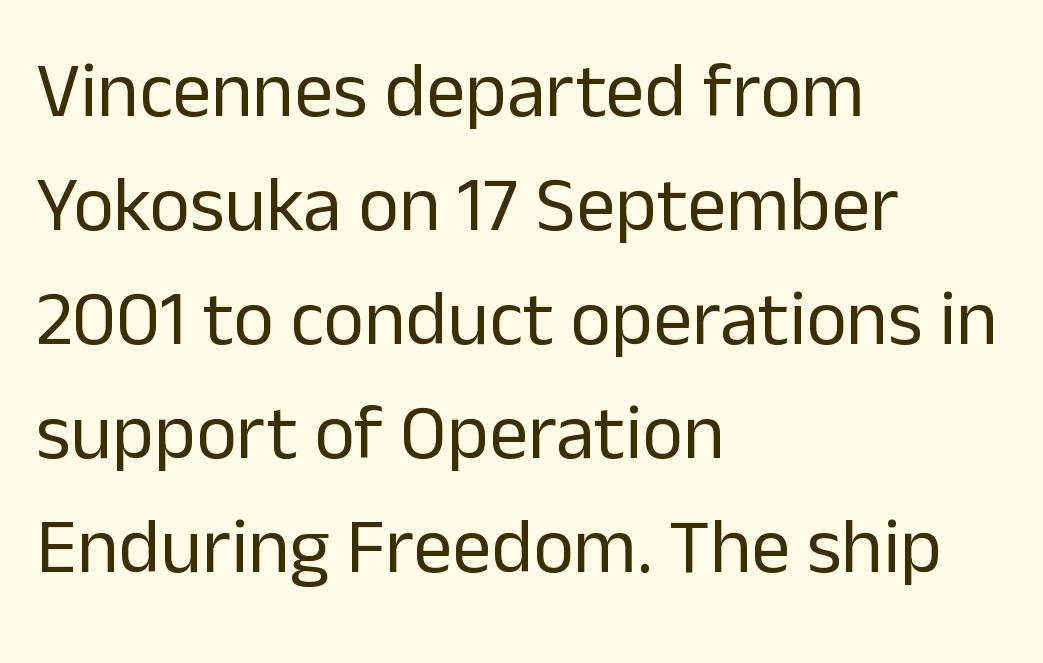
{"serif": "no", "italic": "no", "bold": "no", "weight": "regular", "width": "normal", "stroke_contrast": "low", "x_height": "medium", "monospaced": "no", "underline": "no", "align": "left", "line_spacing": "normal", "line_spacing_ratio": 1.46, "letter_spacing": "normal", "letter_spacing_em": 0.0, "glyph_px": 78}
